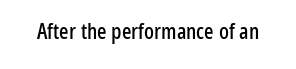
The image shows 22 px text type, upright; set normal letter spacing, not underlined.
